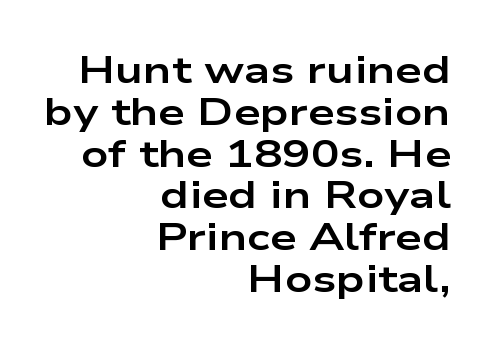
Q: Is the text bold? A: Yes.
Q: Is the text italic (slanted)? A: No, it is upright.
Q: Is the typeface a serif or a sans-serif typeface? A: Sans-serif.
Q: Is the text underlined? A: No.
Q: How is the paragraph aligned? A: Right-aligned.
Q: Is the spacing between letters normal or unusually wide? A: Normal.
Q: Is the spacing between lines tight, normal or loose? A: Tight.
Q: Width (condensed, normal, or wide)? A: Wide.
Q: Stroke contrast? A: Low.
Q: x-height? A: Medium.
Q: Monospaced? A: No.
